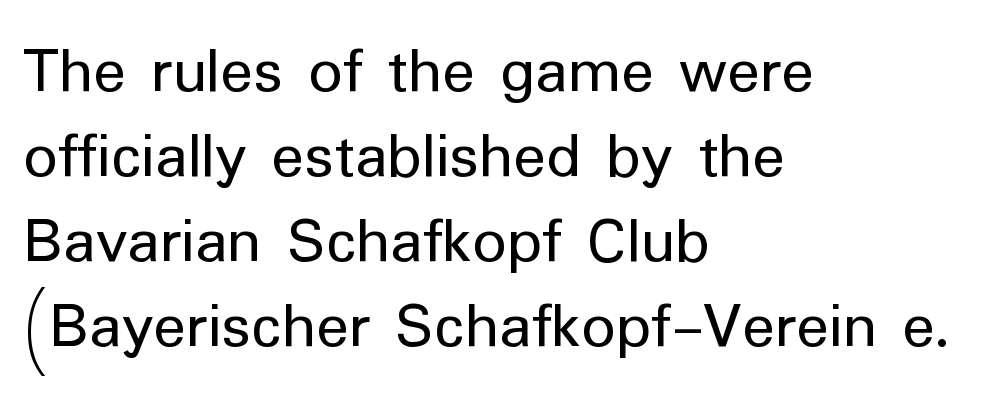
Q: Is the text bold? A: No.
Q: Is the text italic (slanted)? A: No, it is upright.
Q: Is the typeface a serif or a sans-serif typeface? A: Sans-serif.
Q: Is the text underlined? A: No.
Q: How is the paragraph aligned? A: Left-aligned.
Q: Is the spacing between letters normal or unusually wide? A: Normal.
Q: Is the spacing between lines tight, normal or loose? A: Normal.
Q: Width (condensed, normal, or wide)? A: Normal.
Q: Stroke contrast? A: Low.
Q: x-height? A: Medium.
Q: Monospaced? A: No.
